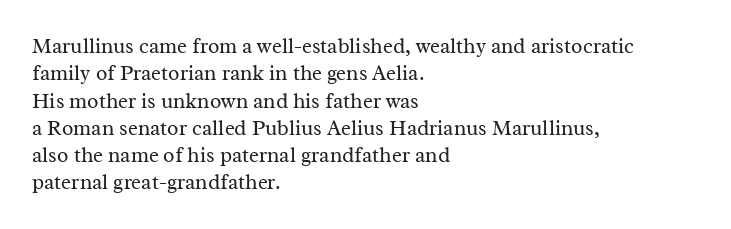
{"italic": "no", "bold": "no", "underline": "no", "align": "left", "line_spacing": "normal", "line_spacing_ratio": 1.3, "letter_spacing": "normal", "letter_spacing_em": 0.0, "glyph_px": 21}
